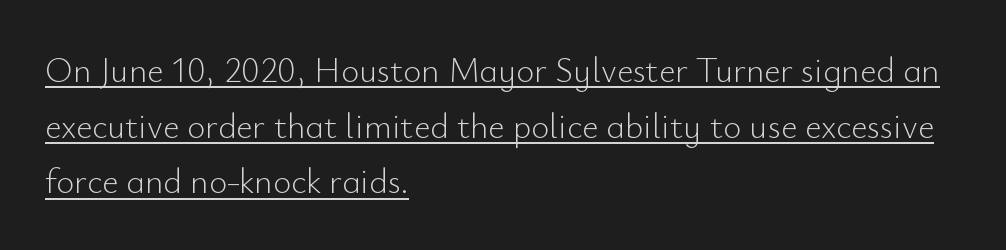
Font category for this specimen: sans-serif. Think of a printed novel: that variable character pitch is what you see here. Alignment: flush left. Every word sits above its own underline.
